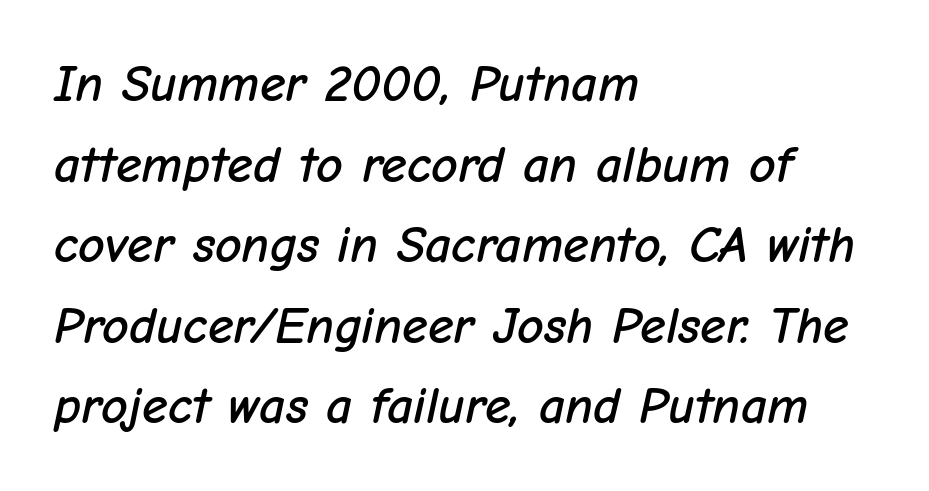
The glyphs are unaccompanied by any horizontal stroke below them. Visually the block forms a straight wall on the left and a jagged coastline on the right. Quick note: italic. Horizontal bands of white between lines are of average thickness. Here the glyphs are tracked normally, forming tight word shapes. Looks like regular typesetting: each glyph gets only the width it needs.
